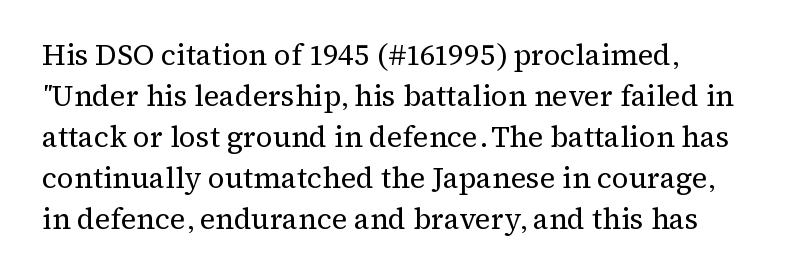
Check under the words: just untouched page. Is the stroke heavy? The answer is a plain regular-or-lighter. The rendering shows small feet on the letterforms — a serif design. Think of a printed novel: that variable character pitch is what you see here. Tracking here is standard; glyphs follow each other at the usual distance. Normally led — the rows are evenly, conventionally spaced.
